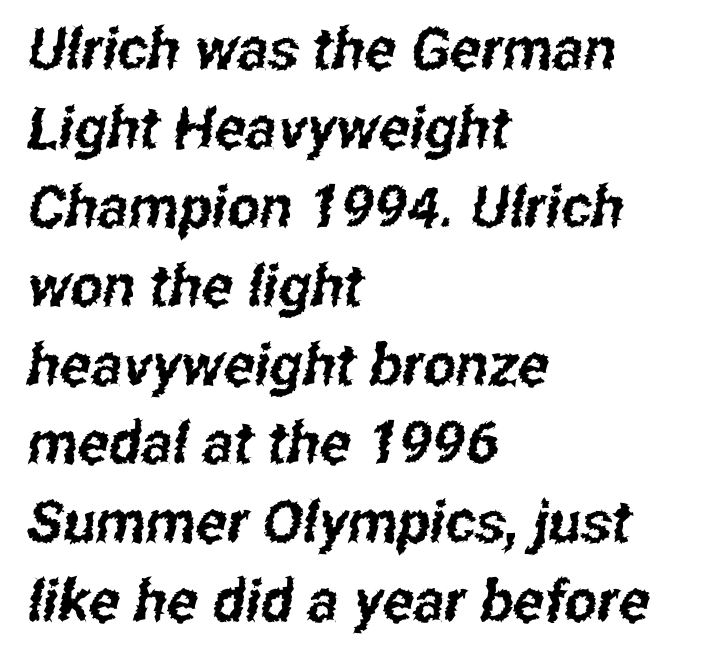
Q: Is the typeface a serif or a sans-serif typeface? A: Sans-serif.
Q: Is the text underlined? A: No.
Q: How is the paragraph aligned? A: Left-aligned.
Q: Is the spacing between letters normal or unusually wide? A: Normal.
Q: Is the spacing between lines tight, normal or loose? A: Normal.
Q: Width (condensed, normal, or wide)? A: Condensed.
Q: Stroke contrast? A: Low.
Q: x-height? A: Medium.
Q: Monospaced? A: No.
